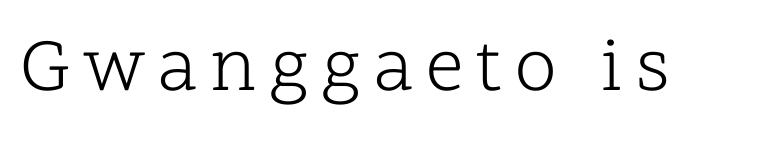
Q: Is the text bold? A: No.
Q: Is the text italic (slanted)? A: No, it is upright.
Q: Is the typeface a serif or a sans-serif typeface? A: Serif.
Q: Is the text underlined? A: No.
Q: Width (condensed, normal, or wide)? A: Normal.
Q: Stroke contrast? A: Low.
Q: x-height? A: Medium.
Q: Monospaced? A: No.
